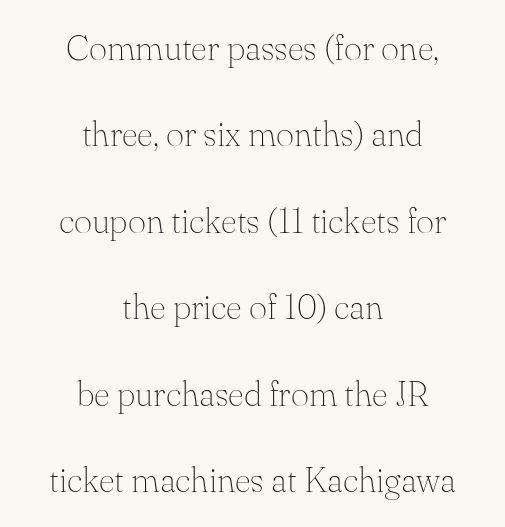
{"serif": "yes", "italic": "no", "bold": "no", "weight": "thin", "width": "normal", "stroke_contrast": "medium", "x_height": "small", "monospaced": "no", "underline": "no", "align": "center", "line_spacing": "loose", "line_spacing_ratio": 2.47, "letter_spacing": "normal", "letter_spacing_em": 0.0, "glyph_px": 35}
